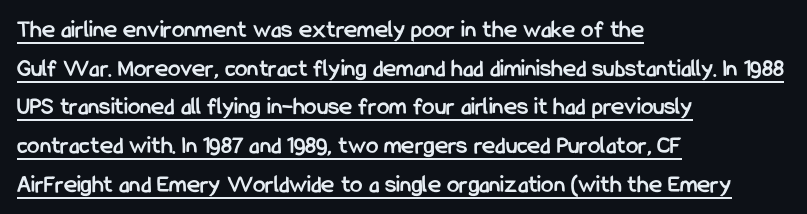
{"italic": "no", "bold": "yes", "underline": "yes", "align": "left", "line_spacing": "normal", "line_spacing_ratio": 1.55, "letter_spacing": "normal", "letter_spacing_em": 0.0, "glyph_px": 25}
